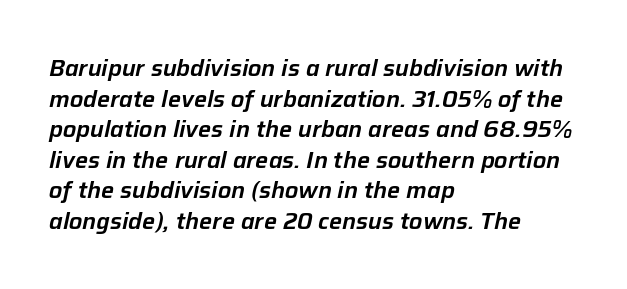
{"italic": "yes", "lean": "right", "slant_degrees": 12, "underline": "no", "align": "left", "line_spacing": "normal", "line_spacing_ratio": 1.33, "letter_spacing": "normal", "letter_spacing_em": 0.0, "glyph_px": 23}
